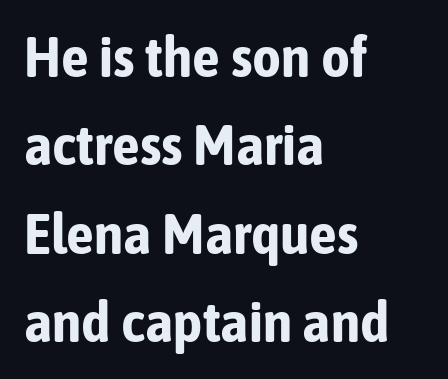
Grotesque or geometric, the face here clearly has no serifs. Students, note that the glyphs here touch the page at normal intervals. A typesetter would call this proportional, since set widths differ per character. One glance says typical: line gaps are just what's usual. The space directly below the letters is spotless. Strong, thick strokes mark this as bold type.
